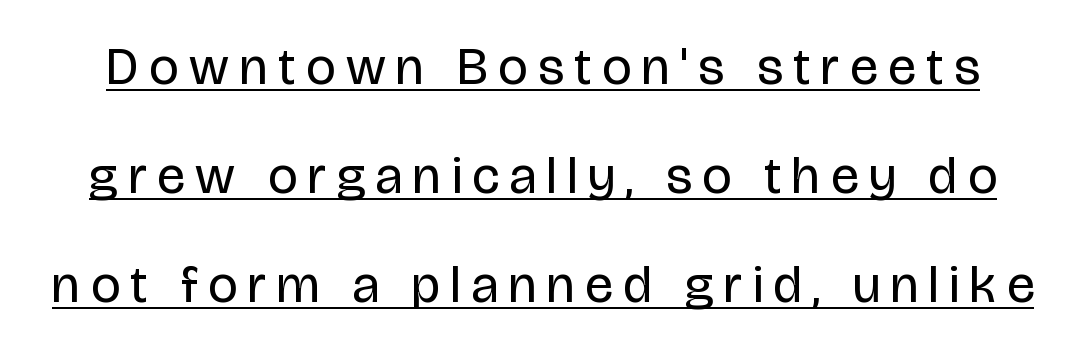
The image shows 52 px regular-weight, condensed sans-serif type, upright; set loose line spacing (2.1x), unusually wide letter spacing (+0.21 em), underlined; low stroke contrast and a large x-height.
